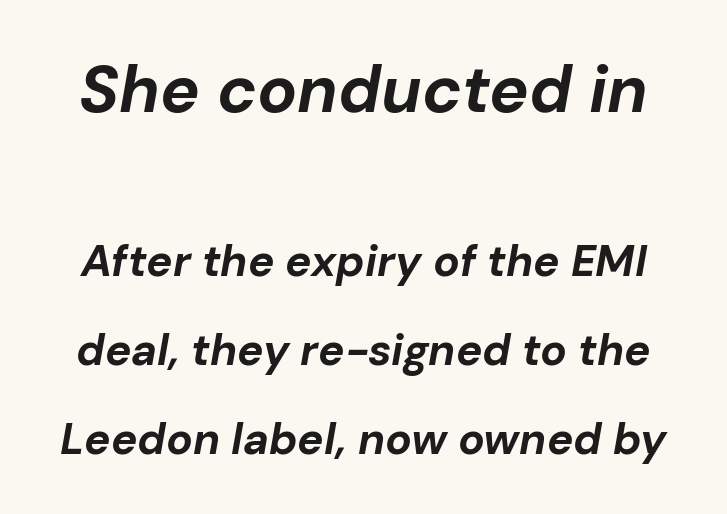
A typesetter would call this proportional, since set widths differ per character. Only glyphs here, with clear space below each row. The leading is generous, giving the passage an open texture. Italic: yes, the glyphs are oblique. Visually, the top section dominates because its glyphs are scaled up. Heavy-handed strokes throughout: this text is bold.
